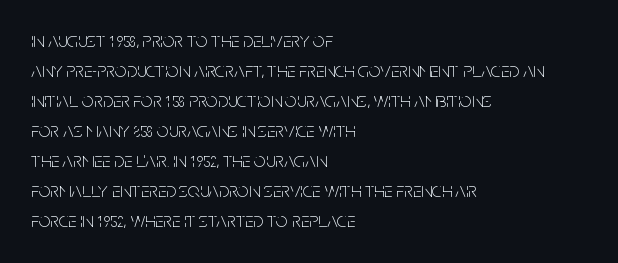
Q: Is the text bold? A: No.
Q: Is the text italic (slanted)? A: No, it is upright.
Q: Is the text underlined? A: No.
Q: How is the paragraph aligned? A: Left-aligned.
Q: Is the spacing between letters normal or unusually wide? A: Normal.
Q: Is the spacing between lines tight, normal or loose? A: Normal.
